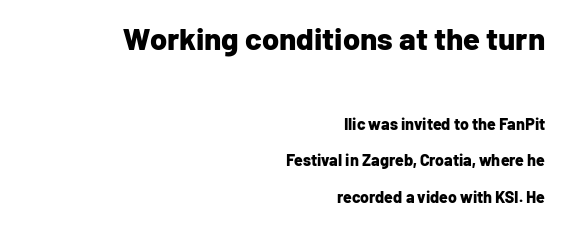
Serifs: no, the terminals of the letterforms are clean. Quick note: not italic, upright. This sample trades compactness for vertical openness between lines. Set as a true bold cut, around the 700 mark. The tracking reads as untouched default to a designer's eye.
